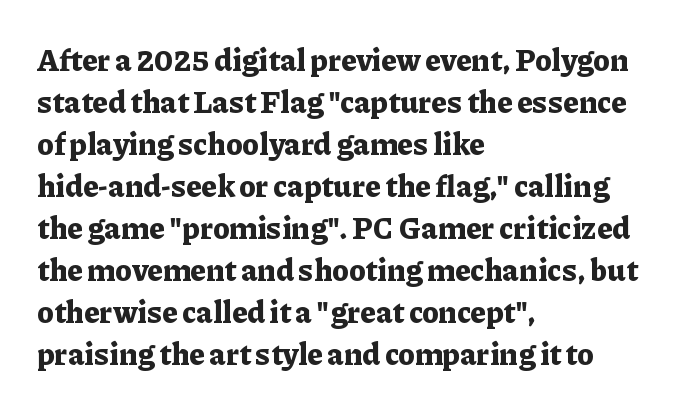
The image shows 30 px bold serif type, upright; set left-aligned, normal line spacing (1.4x), normal letter spacing, not underlined; low stroke contrast and a medium x-height.
